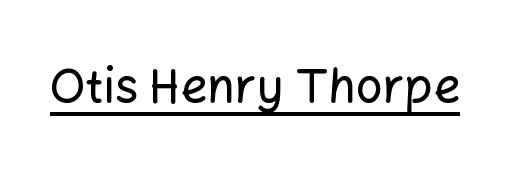
{"serif": "no", "italic": "no", "width": "normal", "stroke_contrast": "low", "x_height": "medium", "monospaced": "no", "underline": "yes", "letter_spacing": "normal", "letter_spacing_em": 0.0, "glyph_px": 47}
